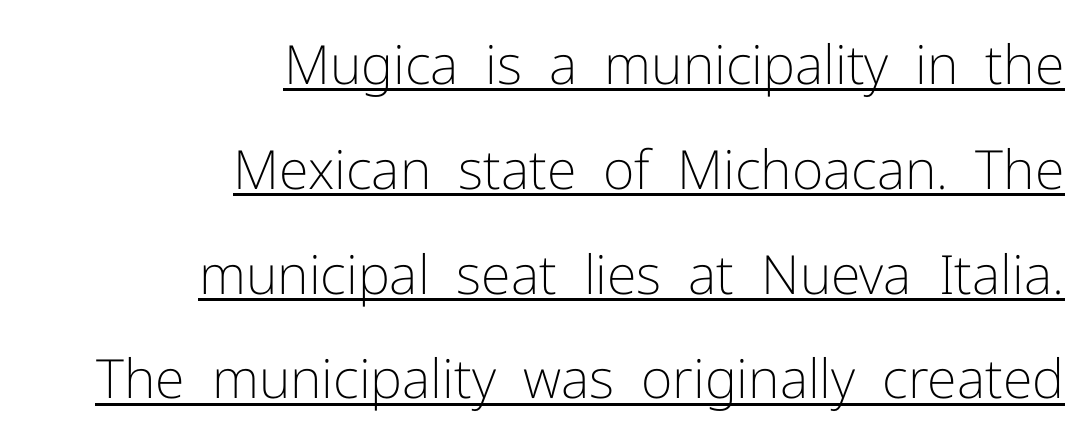
Q: Is the text bold? A: No.
Q: Is the text italic (slanted)? A: No, it is upright.
Q: Is the typeface a serif or a sans-serif typeface? A: Sans-serif.
Q: Is the text underlined? A: Yes.
Q: How is the paragraph aligned? A: Right-aligned.
Q: Is the spacing between letters normal or unusually wide? A: Normal.
Q: Is the spacing between lines tight, normal or loose? A: Loose.
Q: Width (condensed, normal, or wide)? A: Normal.
Q: Stroke contrast? A: Low.
Q: x-height? A: Medium.
Q: Monospaced? A: No.
